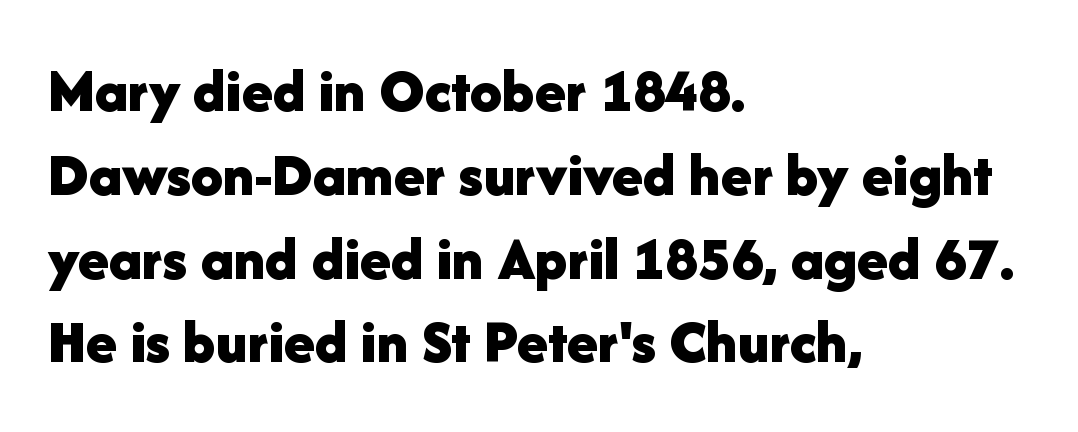
{"serif": "no", "italic": "no", "bold": "yes", "weight": "bold", "width": "normal", "stroke_contrast": "low", "x_height": "medium", "monospaced": "no", "underline": "no", "align": "left", "line_spacing": "normal", "line_spacing_ratio": 1.33, "letter_spacing": "normal", "letter_spacing_em": 0.0, "glyph_px": 63}
